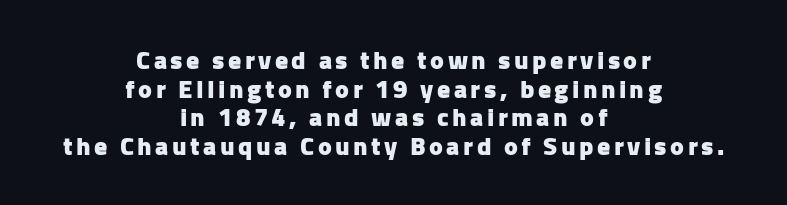
Look at the stroke-to-counter ratio: heavy, a bold. The designer dialed line spacing down below the default. Short and long lines alike share a common midpoint. These lines were composed using upright roman letters. Quick note: underline off.
